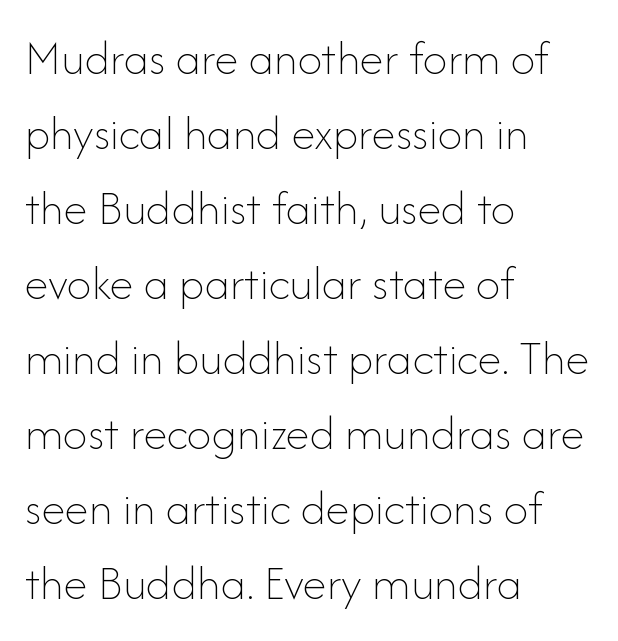
Style check: upright. Vertical spacing — default. The space directly below the letters is spotless. Casual observation: everything's shoved over to the left. Is this a fixed-width face? No — the glyphs have proportional, varying widths. Compared with typical body copy, the letter spacing here is the same.
